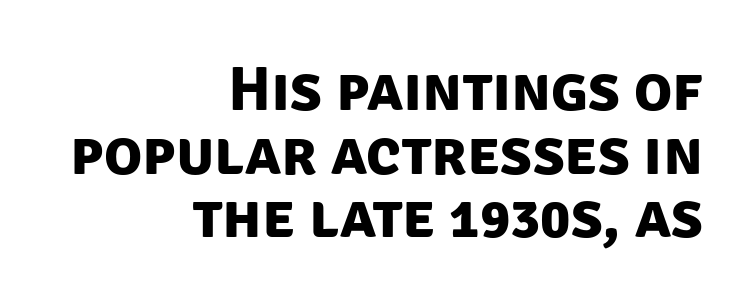
Weight check: bold — yes, fully. You can tell from the bare stems that sans-serif type was used. Reading down the column, the eye jumps only a short way to each next line. Is this a fixed-width face? No — the glyphs have proportional, varying widths. These lines keep a tight, regular rhythm from letter to letter.
